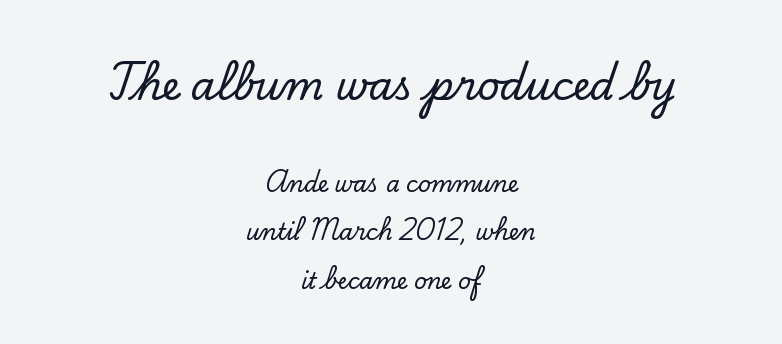
The image shows 39 px serif type; set centered, loose line spacing (2.2x), normal letter spacing, not underlined; the first (top) block is 1.77x larger; low stroke contrast and a small x-height.
